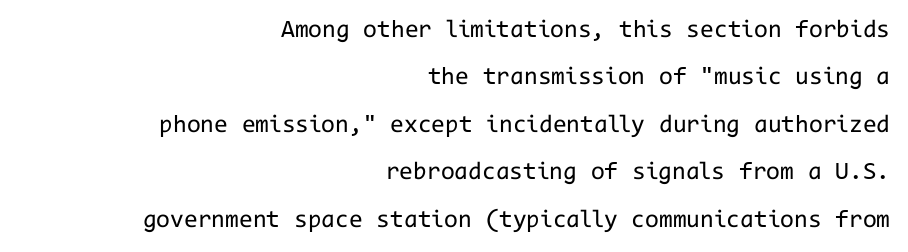
{"italic": "no", "bold": "no", "underline": "no", "align": "right", "line_spacing": "loose", "line_spacing_ratio": 1.9, "letter_spacing": "normal", "letter_spacing_em": 0.0, "glyph_px": 25}
